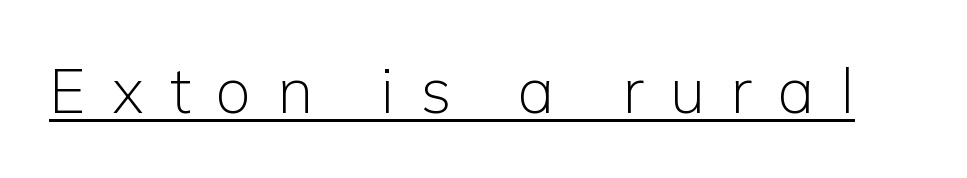
Q: Is the text bold? A: No.
Q: Is the text italic (slanted)? A: No, it is upright.
Q: Is the typeface a serif or a sans-serif typeface? A: Sans-serif.
Q: Is the text underlined? A: Yes.
Q: Is the spacing between letters normal or unusually wide? A: Unusually wide.
Q: Width (condensed, normal, or wide)? A: Normal.
Q: Stroke contrast? A: Low.
Q: x-height? A: Medium.
Q: Monospaced? A: No.
